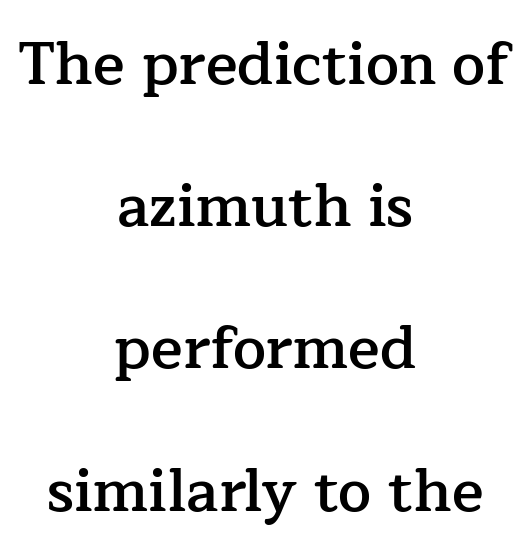
{"serif": "yes", "italic": "no", "bold": "semi", "weight": "semibold", "width": "normal", "stroke_contrast": "low", "x_height": "medium", "monospaced": "no", "underline": "no", "align": "center", "line_spacing": "loose", "line_spacing_ratio": 2.41, "letter_spacing": "normal", "letter_spacing_em": 0.0, "glyph_px": 59}
